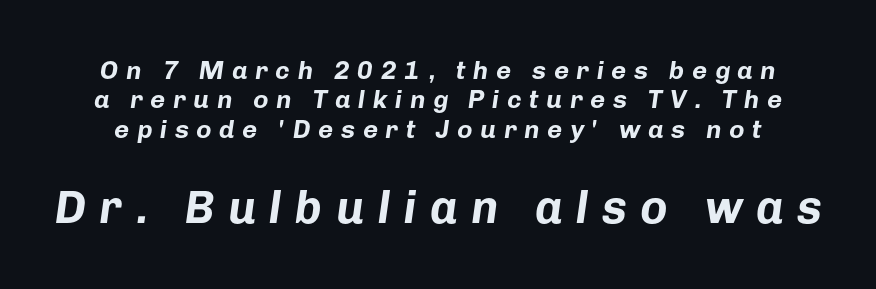
{"italic": "yes", "lean": "right", "slant_degrees": 8, "bold": "yes", "weight": "bold", "width": "normal", "stroke_contrast": "low", "x_height": "medium", "monospaced": "no", "underline": "no", "line_spacing": "tight", "line_spacing_ratio": 1.13, "letter_spacing": "wide", "letter_spacing_em": 0.29, "larger_block": "second", "size_ratio": 1.77, "glyph_px": 46}
